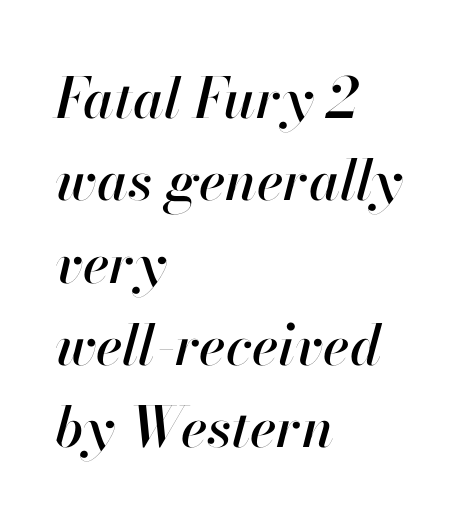
The image shows 56 px text type, italic (leaning right); set left-aligned, normal line spacing (1.47x), normal letter spacing, not underlined; high stroke contrast and a small x-height.
